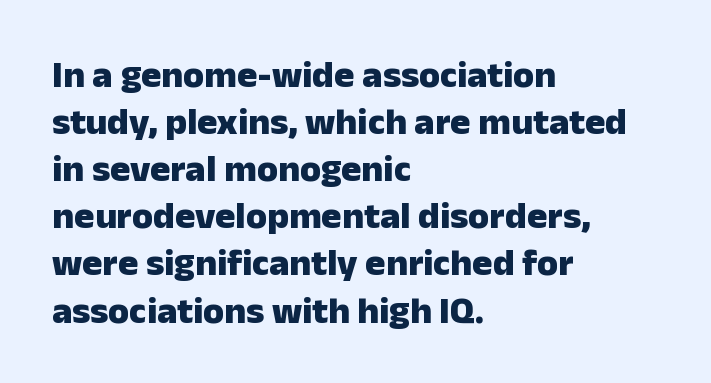
{"serif": "no", "italic": "no", "bold": "yes", "weight": "heavy", "width": "normal", "stroke_contrast": "low", "x_height": "medium", "monospaced": "no", "underline": "no", "align": "left", "line_spacing_ratio": 1.24, "letter_spacing": "normal", "letter_spacing_em": 0.0, "glyph_px": 38}
